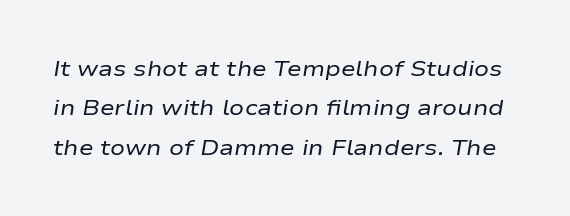
These lines were composed using italics. Ink coverage per letter is moderate at most. Type without underlining. Each word holds together tightly as a unit, with standard inter-letter gaps.
